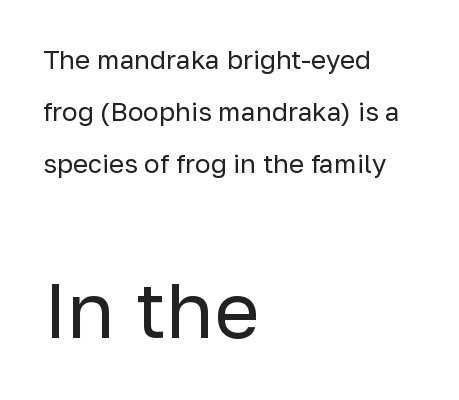
Q: Is the text bold? A: No.
Q: Is the text italic (slanted)? A: No, it is upright.
Q: Is the typeface a serif or a sans-serif typeface? A: Sans-serif.
Q: Is the text underlined? A: No.
Q: How is the paragraph aligned? A: Left-aligned.
Q: Is the spacing between letters normal or unusually wide? A: Normal.
Q: Is the spacing between lines tight, normal or loose? A: Loose.
Q: Which block of text is set in a larger size, the first (top) or the second (bottom)? A: The second (bottom) one.
Q: Width (condensed, normal, or wide)? A: Normal.
Q: Stroke contrast? A: Low.
Q: x-height? A: Medium.
Q: Monospaced? A: No.
